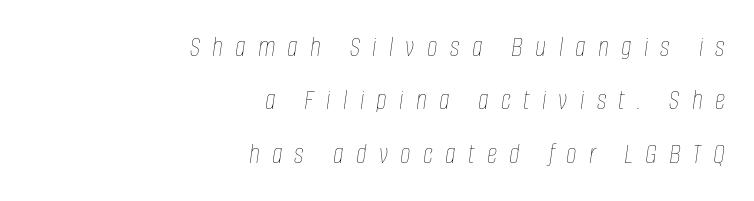
The image shows 29 px thin, condensed type, italic (leaning right); set right-aligned, line spacing 1.84x, unusually wide letter spacing (+0.42 em), not underlined; low stroke contrast and a large x-height.
